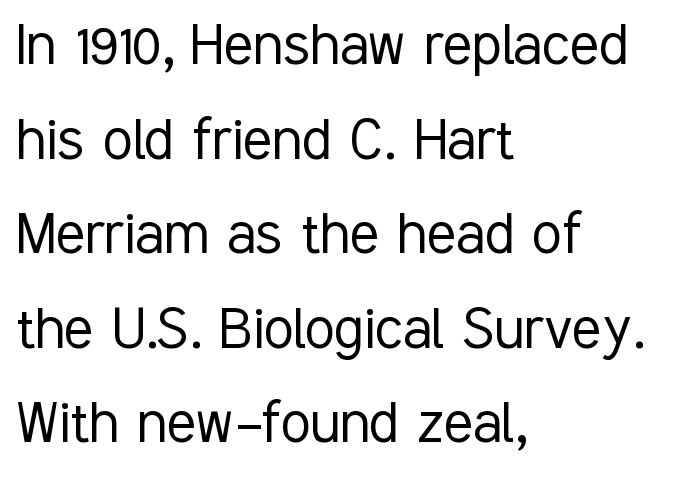
Q: Is the text bold? A: No.
Q: Is the text italic (slanted)? A: No, it is upright.
Q: Is the typeface a serif or a sans-serif typeface? A: Sans-serif.
Q: Is the text underlined? A: No.
Q: How is the paragraph aligned? A: Left-aligned.
Q: Is the spacing between letters normal or unusually wide? A: Normal.
Q: Is the spacing between lines tight, normal or loose? A: Normal.
Q: Width (condensed, normal, or wide)? A: Condensed.
Q: Stroke contrast? A: Low.
Q: x-height? A: Medium.
Q: Monospaced? A: No.
